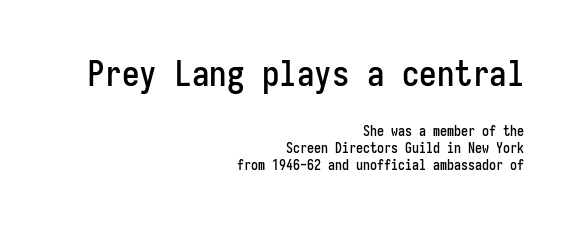
Think of a typewriter: that constant character pitch is what you see here. Honestly, the letter spacing is just normal — you wouldn't notice it. The upper block of text is set noticeably larger than the block beneath it. The zone under the glyphs is completely vacant.
